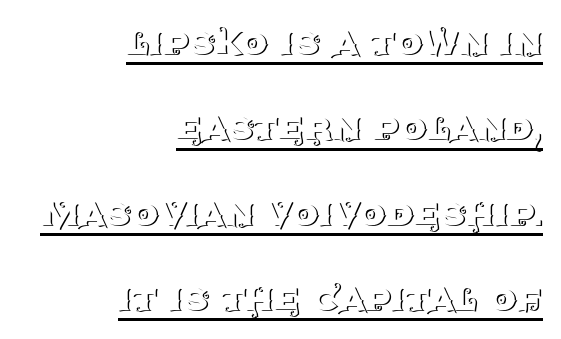
Q: Is the text bold? A: No.
Q: Is the text italic (slanted)? A: No, it is upright.
Q: Is the typeface a serif or a sans-serif typeface? A: Serif.
Q: Is the text underlined? A: Yes.
Q: How is the paragraph aligned? A: Right-aligned.
Q: Is the spacing between letters normal or unusually wide? A: Normal.
Q: Is the spacing between lines tight, normal or loose? A: Loose.
Q: Width (condensed, normal, or wide)? A: Normal.
Q: Stroke contrast? A: Medium.
Q: x-height? A: Large.
Q: Monospaced? A: No.
